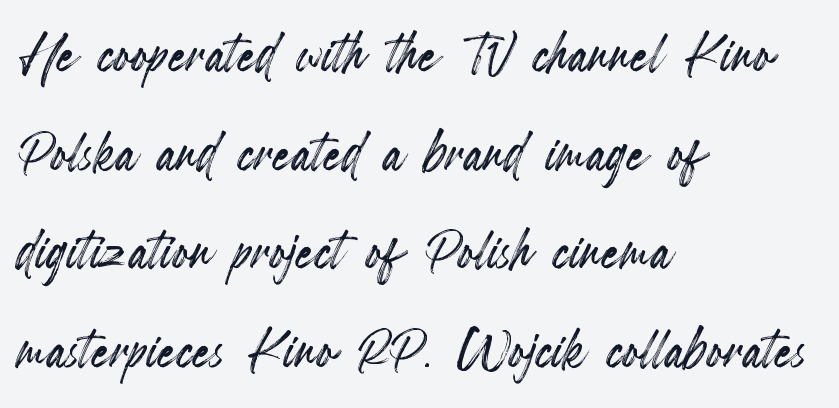
{"width": "condensed", "x_height": "small", "monospaced": "no", "underline": "no", "align": "left", "line_spacing": "normal", "line_spacing_ratio": 1.39, "letter_spacing": "normal", "letter_spacing_em": 0.0, "glyph_px": 71}
